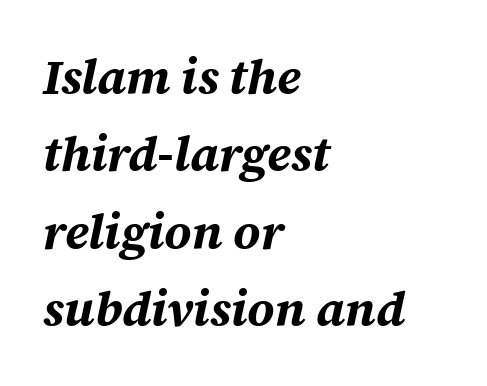
The image shows 49 px bold type, italic (leaning right); set left-aligned, normal line spacing (1.58x), normal letter spacing, not underlined; medium stroke contrast and a medium x-height.
